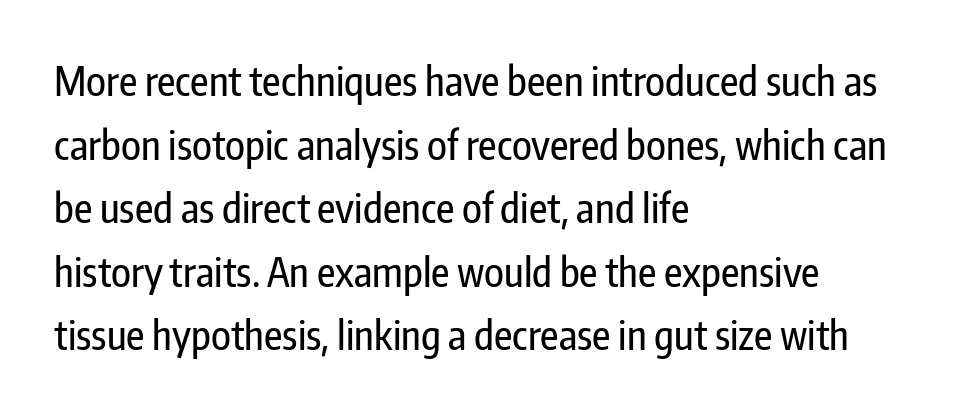
These lines are rendered in a variable-pitch font. Letters rest on an invisible, unmarked baseline. Posture: vertical. Nothing sits at the stroke ends, so this counts as sans-serif.
